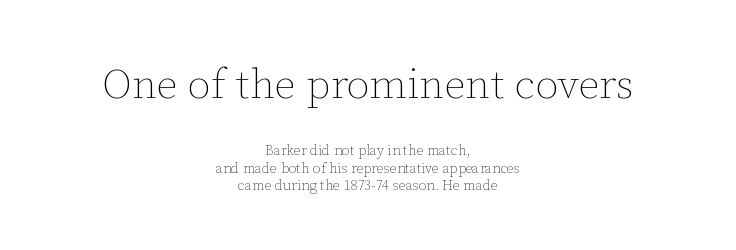
Rendered with straight, roman letterforms. Typeset on center — no edge is straight. Reading top to bottom, the characters get smaller at the block break. The typeface has the unassuming heft of standard copy or less.
